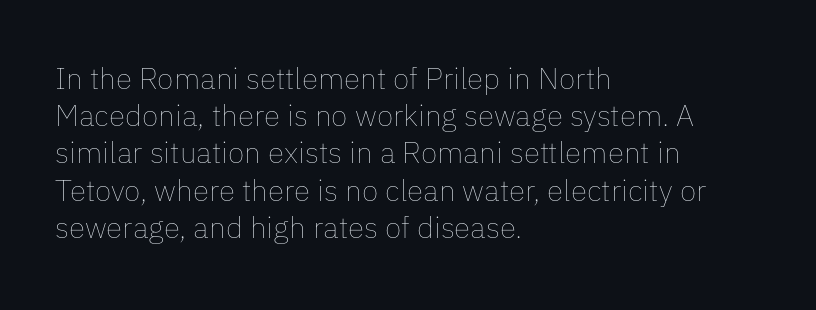
Q: Is the text bold? A: No.
Q: Is the text italic (slanted)? A: No, it is upright.
Q: Is the text underlined? A: No.
Q: How is the paragraph aligned? A: Left-aligned.
Q: Is the spacing between letters normal or unusually wide? A: Normal.
Q: Width (condensed, normal, or wide)? A: Normal.
Q: Stroke contrast? A: Low.
Q: x-height? A: Medium.
Q: Monospaced? A: No.
